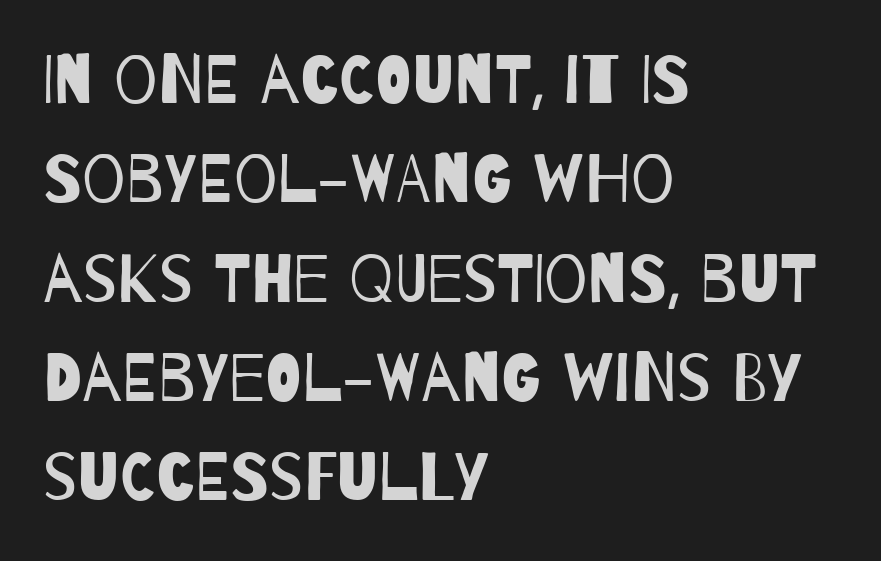
Q: Is the text bold? A: No.
Q: Is the typeface a serif or a sans-serif typeface? A: Sans-serif.
Q: Is the text underlined? A: No.
Q: How is the paragraph aligned? A: Left-aligned.
Q: Is the spacing between letters normal or unusually wide? A: Normal.
Q: Is the spacing between lines tight, normal or loose? A: Normal.
Q: Width (condensed, normal, or wide)? A: Condensed.
Q: Stroke contrast? A: Low.
Q: x-height? A: Large.
Q: Monospaced? A: No.
